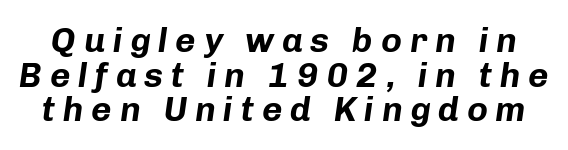
Rendered with sloped, italic letterforms. Reading down the column, the eye jumps only a short way to each next line. The tracking jumps out immediately: characters are airy and widely separated. Quick note: underline off.
